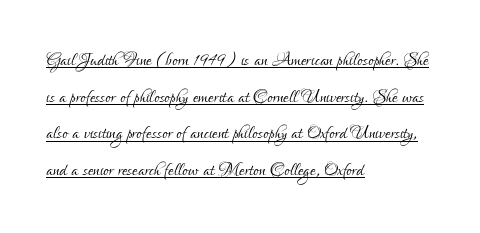
The image shows 25 px text type; set left-aligned, normal line spacing (1.47x), normal letter spacing, underlined.
